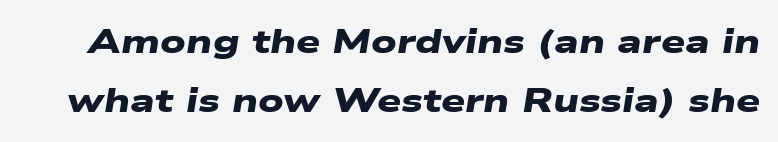
{"serif": "no", "bold": "yes", "weight": "heavy", "width": "wide", "stroke_contrast": "low", "x_height": "medium", "monospaced": "no", "underline": "no", "line_spacing_ratio": 1.73, "letter_spacing": "normal", "letter_spacing_em": 0.0, "glyph_px": 34}
